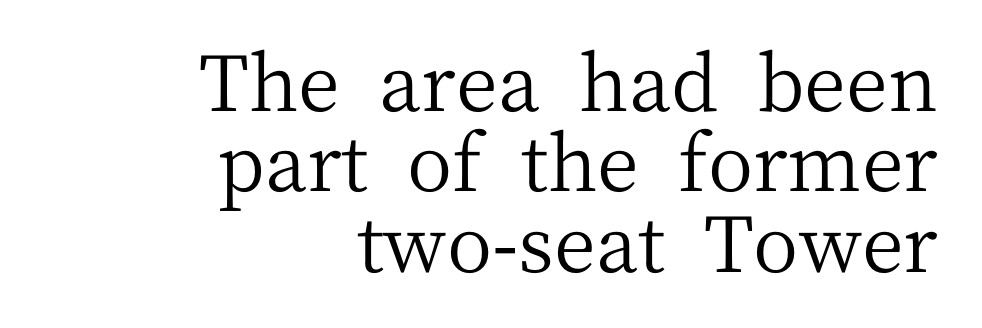
The image shows 78 px regular-weight serif type, upright; set right-aligned, tight line spacing (1.03x), normal letter spacing, not underlined; medium stroke contrast and a medium x-height.
